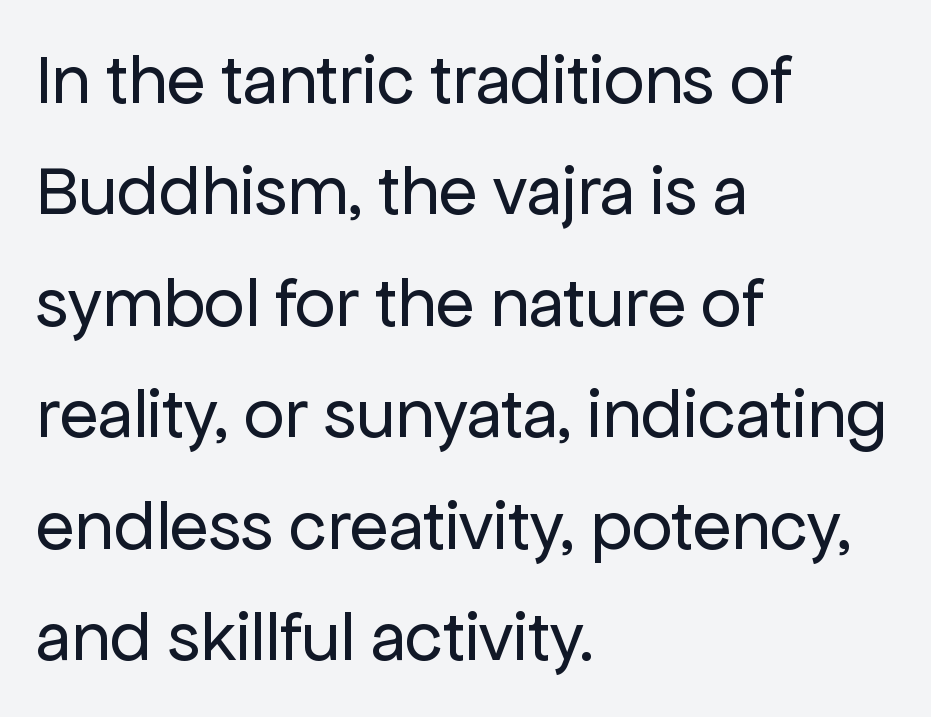
Q: Is the text bold? A: No.
Q: Is the text italic (slanted)? A: No, it is upright.
Q: Is the typeface a serif or a sans-serif typeface? A: Sans-serif.
Q: Is the text underlined? A: No.
Q: How is the paragraph aligned? A: Left-aligned.
Q: Is the spacing between letters normal or unusually wide? A: Normal.
Q: Is the spacing between lines tight, normal or loose? A: Normal.
Q: Width (condensed, normal, or wide)? A: Normal.
Q: Stroke contrast? A: Low.
Q: x-height? A: Medium.
Q: Monospaced? A: No.
